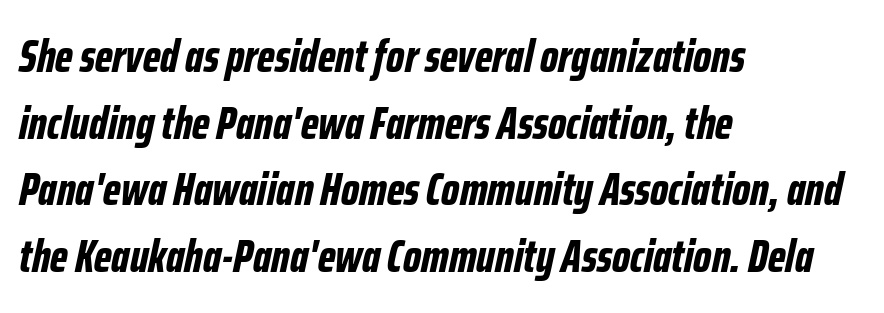
Strong, thick strokes mark this as bold type. You could not count columns in this text — the font is proportionally spaced. Unmarked baselines from the first word to the last. These lines sit exactly where default settings would place them. One-word summary of the alignment: left. Yep, that's italic — everything's leaning.
